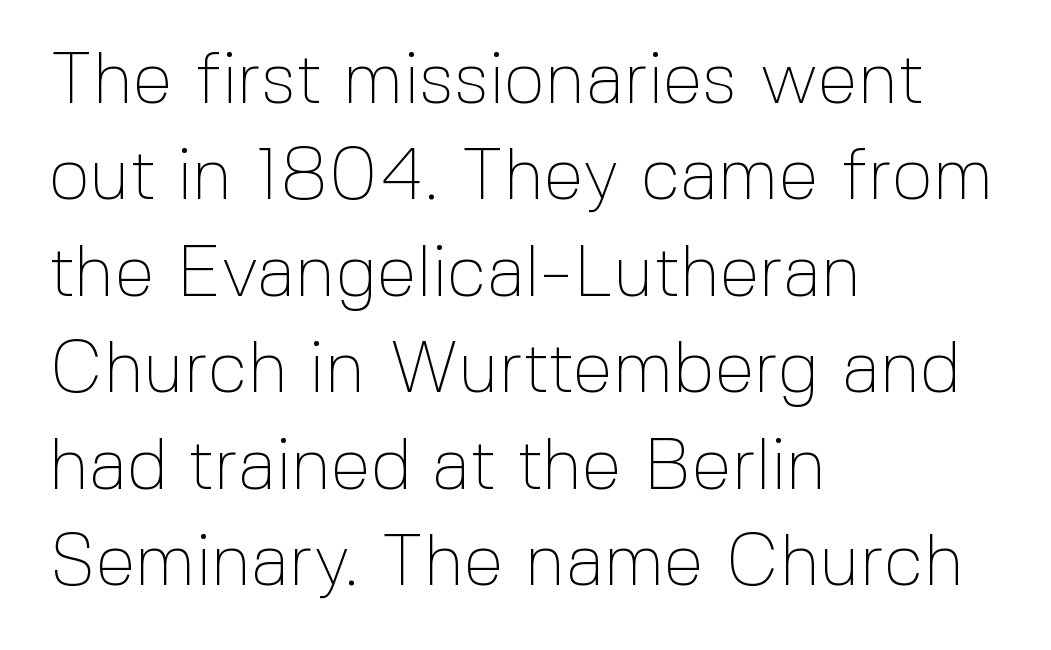
The image shows 72 px thin sans-serif type, upright; set left-aligned, normal line spacing (1.34x), normal letter spacing, not underlined; a medium x-height.
